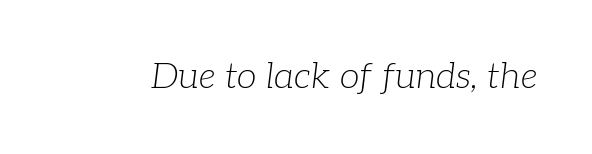
Is this a fixed-width face? No — the glyphs have proportional, varying widths. The font is comparable to plain body text, perhaps lighter. Rule under the text: the space is simply empty. I'd call this a serif setting — the letters wear small feet. Caption: standard tracking, unaltered.
